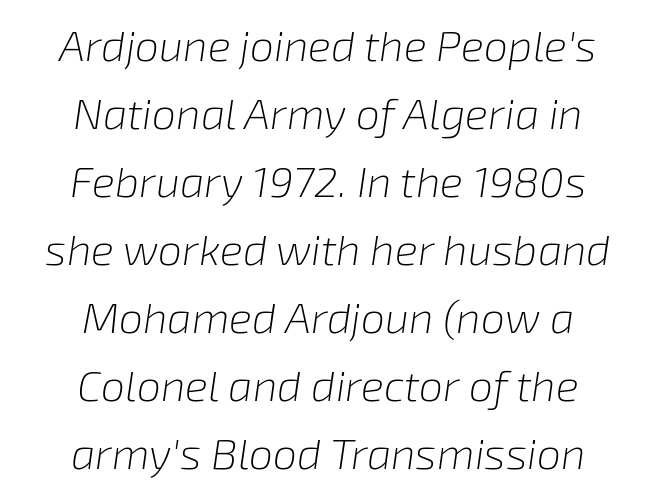
The image shows 43 px light type, italic (leaning right); set centered, normal line spacing (1.58x), normal letter spacing, not underlined; low stroke contrast and a medium x-height.
